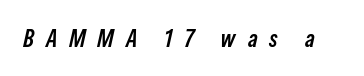
Q: Is the text bold? A: Semi-bold.
Q: Is the text italic (slanted)? A: Yes, it leans right by about 13 degrees.
Q: Is the text underlined? A: No.
Q: Is the spacing between letters normal or unusually wide? A: Unusually wide.
